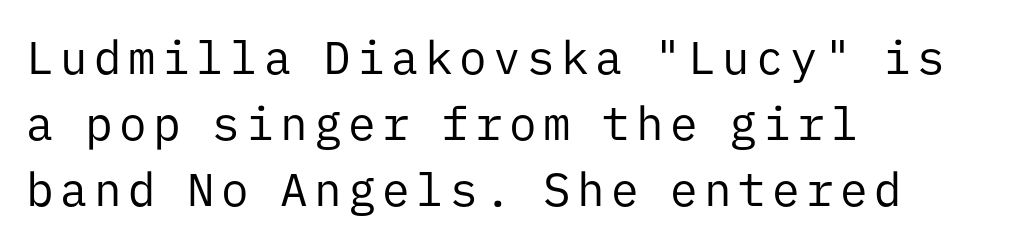
{"serif": "no", "italic": "no", "bold": "no", "weight": "regular", "width": "normal", "stroke_contrast": "low", "x_height": "medium", "monospaced": "yes", "underline": "no", "align": "left", "line_spacing": "normal", "line_spacing_ratio": 1.43, "glyph_px": 46}
